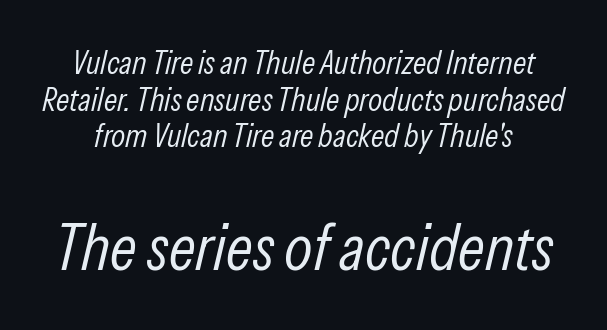
{"italic": "yes", "lean": "right", "slant_degrees": 13, "bold": "no", "weight": "light", "width": "condensed", "stroke_contrast": "low", "x_height": "medium", "monospaced": "no", "underline": "no", "line_spacing": "tight", "line_spacing_ratio": 1.11, "letter_spacing": "normal", "letter_spacing_em": 0.0, "larger_block": "second", "size_ratio": 2.0, "glyph_px": 66}
